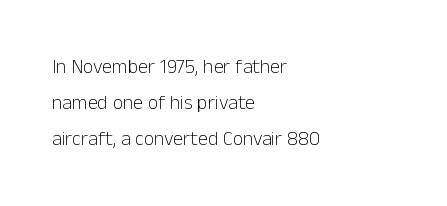
The image shows 20 px text type, upright; set left-aligned, line spacing 1.8x, normal letter spacing, not underlined.
